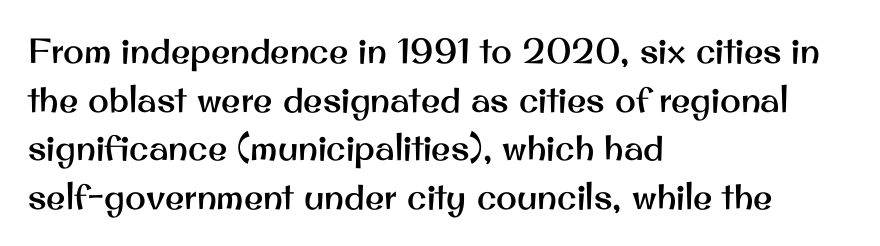
{"serif": "no", "italic": "no", "width": "normal", "stroke_contrast": "medium", "x_height": "small", "monospaced": "no", "underline": "no", "align": "left", "line_spacing": "normal", "line_spacing_ratio": 1.39, "letter_spacing": "normal", "letter_spacing_em": 0.0, "glyph_px": 35}
